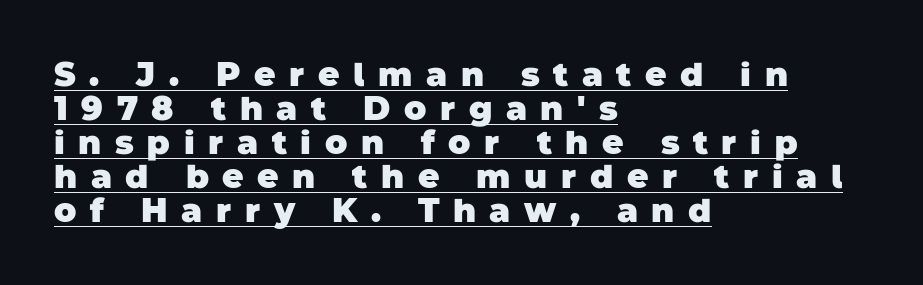
{"serif": "no", "bold": "yes", "weight": "heavy", "width": "normal", "stroke_contrast": "low", "x_height": "large", "monospaced": "no", "underline": "yes", "align": "left", "line_spacing": "tight", "line_spacing_ratio": 1.03, "letter_spacing": "wide", "letter_spacing_em": 0.41, "glyph_px": 33}
